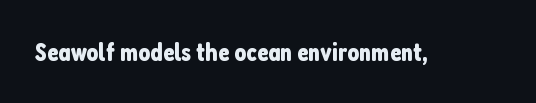
Is there any slant? The stems are plumb. Descenders are the only things crossing below the line. The line texture is even and compact thanks to regular tracking.
